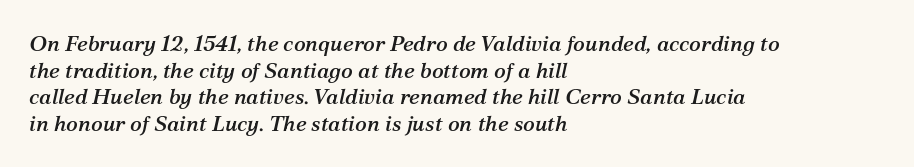
The image shows 22 px text type, italic (leaning right); set left-aligned, line spacing 1.21x, normal letter spacing, not underlined.
